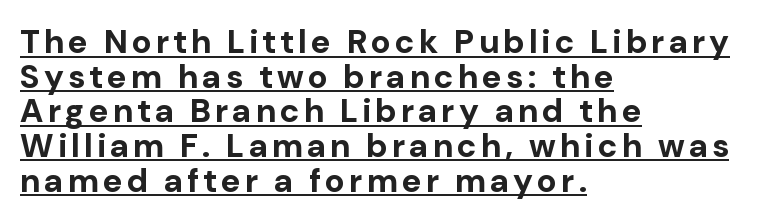
Q: Is the text bold? A: Yes.
Q: Is the text italic (slanted)? A: No, it is upright.
Q: Is the typeface a serif or a sans-serif typeface? A: Sans-serif.
Q: Is the text underlined? A: Yes.
Q: How is the paragraph aligned? A: Left-aligned.
Q: Is the spacing between lines tight, normal or loose? A: Tight.
Q: Width (condensed, normal, or wide)? A: Normal.
Q: Stroke contrast? A: Low.
Q: x-height? A: Medium.
Q: Monospaced? A: No.
